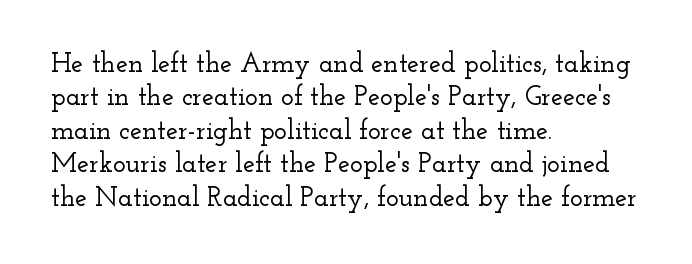
The specimen reads as upright at a glance. The words here are not underlined. Horizontal alignment here is leftward, the default for most running prose. The gaps between neighbouring characters are ordinary and unremarkable.
